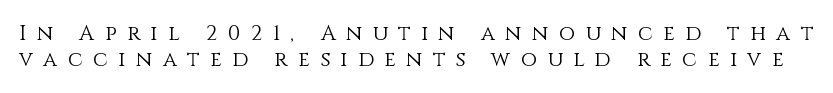
Q: Is the text bold? A: No.
Q: Is the text italic (slanted)? A: No, it is upright.
Q: Is the text underlined? A: No.
Q: Is the spacing between letters normal or unusually wide? A: Unusually wide.
